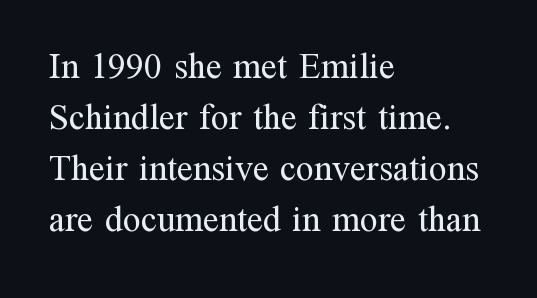
The image shows 36 px regular-weight serif type, upright; set left-aligned, normal line spacing (1.42x), normal letter spacing, not underlined; medium stroke contrast and a medium x-height.
